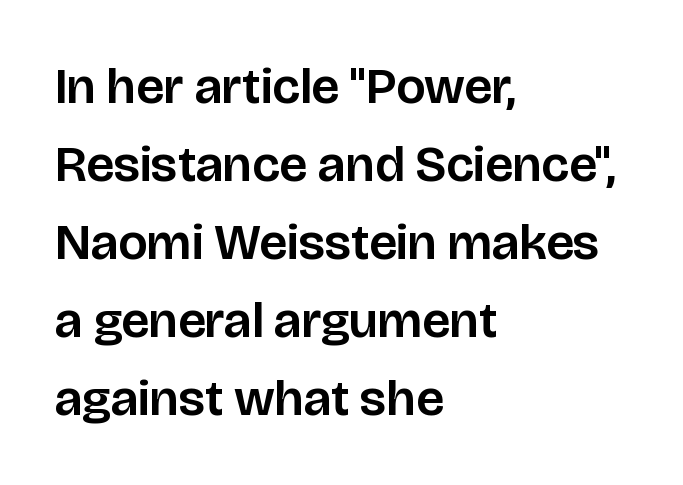
The type sits square on the baseline with zero lean. Line starts are locked; line ends wander. Anything drawn beneath the words? Only blank space. The gaps between neighbouring characters are ordinary and unremarkable. Proportional: the letters do not fall into vertical columns. Nope, no serifs anywhere on these letters.
